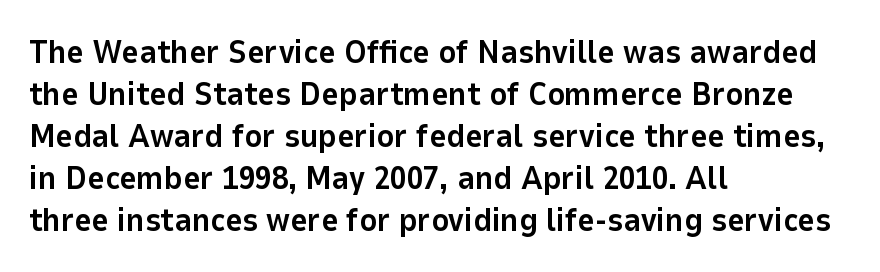
The image shows 33 px bold sans-serif type, upright; set left-aligned, normal line spacing (1.27x), normal letter spacing, not underlined; low stroke contrast and a medium x-height.
